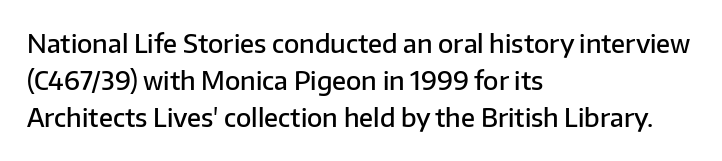
{"italic": "no", "bold": "semi", "underline": "no", "align": "left", "line_spacing": "normal", "line_spacing_ratio": 1.49, "letter_spacing": "normal", "letter_spacing_em": 0.0, "glyph_px": 25}
